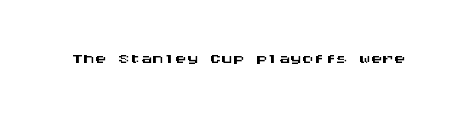
The image shows 23 px text type, upright; set normal letter spacing, not underlined.
